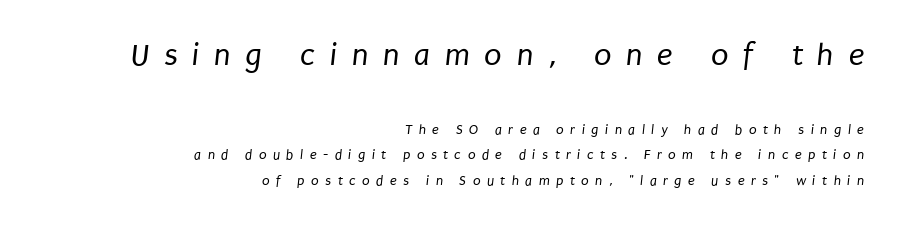
Q: Is the text bold? A: No.
Q: Is the typeface a serif or a sans-serif typeface? A: Sans-serif.
Q: Is the text underlined? A: No.
Q: How is the paragraph aligned? A: Right-aligned.
Q: Is the spacing between letters normal or unusually wide? A: Unusually wide.
Q: Which block of text is set in a larger size, the first (top) or the second (bottom)? A: The first (top) one.
Q: Width (condensed, normal, or wide)? A: Condensed.
Q: Stroke contrast? A: Low.
Q: x-height? A: Large.
Q: Monospaced? A: No.
